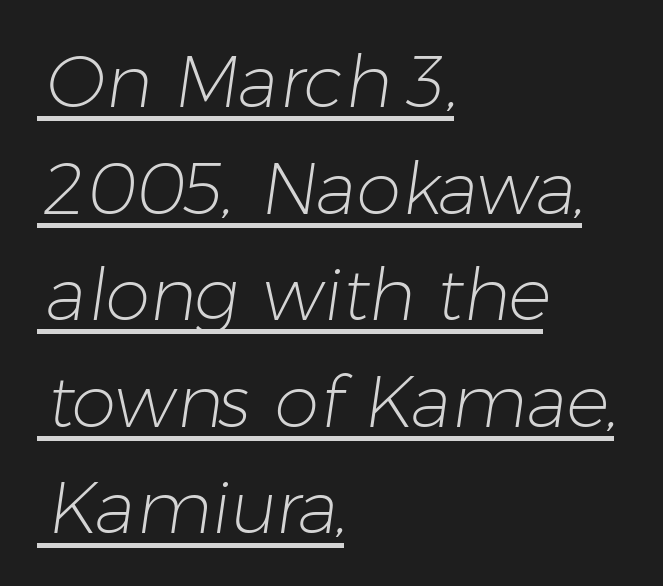
{"serif": "no", "bold": "no", "weight": "light", "width": "normal", "stroke_contrast": "low", "x_height": "medium", "monospaced": "no", "underline": "yes", "align": "left", "line_spacing": "normal", "line_spacing_ratio": 1.48, "letter_spacing": "normal", "letter_spacing_em": 0.0, "glyph_px": 72}
